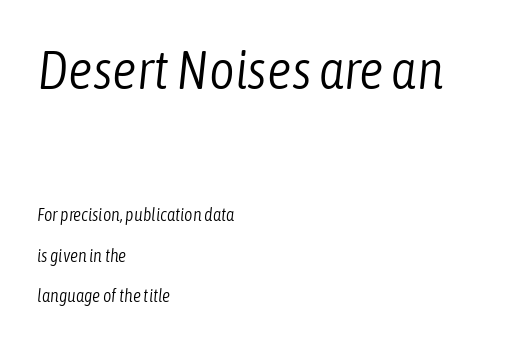
Rows of type keep a wide berth in the vertical direction. No extra tracking has been applied to these lines. The typesetting does not lean heavy: it is not bold. The text block is weighted toward the left margin, trailing off unevenly rightward. Italic? Definitely — the glyphs are oblique.
